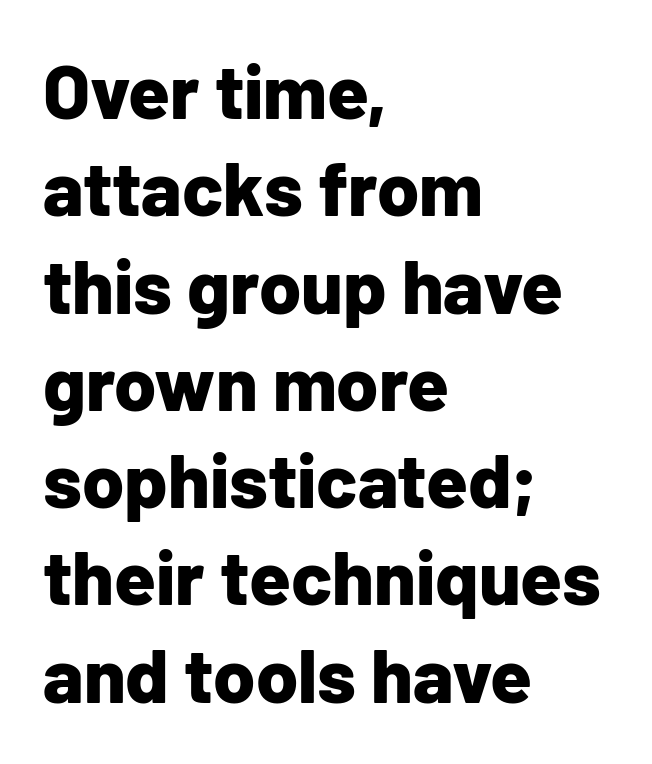
Q: Is the text bold? A: Yes.
Q: Is the text italic (slanted)? A: No, it is upright.
Q: Is the typeface a serif or a sans-serif typeface? A: Sans-serif.
Q: Is the text underlined? A: No.
Q: How is the paragraph aligned? A: Left-aligned.
Q: Is the spacing between letters normal or unusually wide? A: Normal.
Q: Is the spacing between lines tight, normal or loose? A: Normal.
Q: Width (condensed, normal, or wide)? A: Normal.
Q: Stroke contrast? A: Low.
Q: x-height? A: Medium.
Q: Monospaced? A: No.
